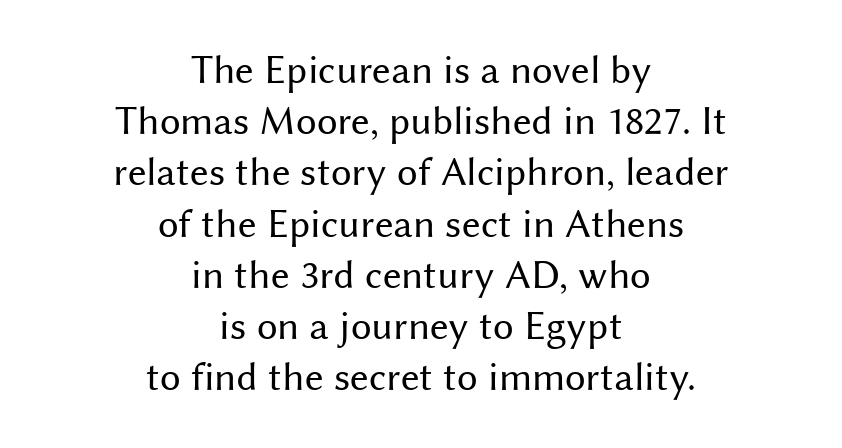
Horizontally, the lines are justified to the midpoint only. Regarding leading, the lines here are spaced in the standard way. Style check: upright. Anything drawn beneath the words? Only blank space. The type family on display is of the sans-serif kind. Think standard paragraph weight, or any step lighter than that.
